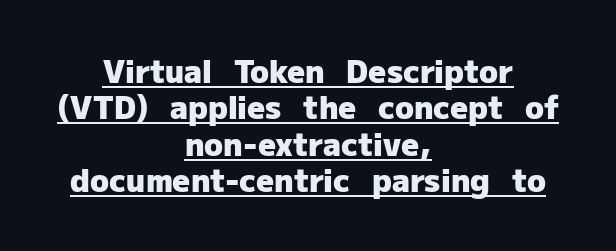
If you drew a line through each stem, it would be perfectly vertical. Serifs: no, the terminals of the letterforms are clean. Both edges are ragged and mirror each other, which tells us the setting is centered. Here the designer chose a conventional face with non-uniform glyph widths. Typesetter's note: full bold, strokes at maximum text heaviness.
